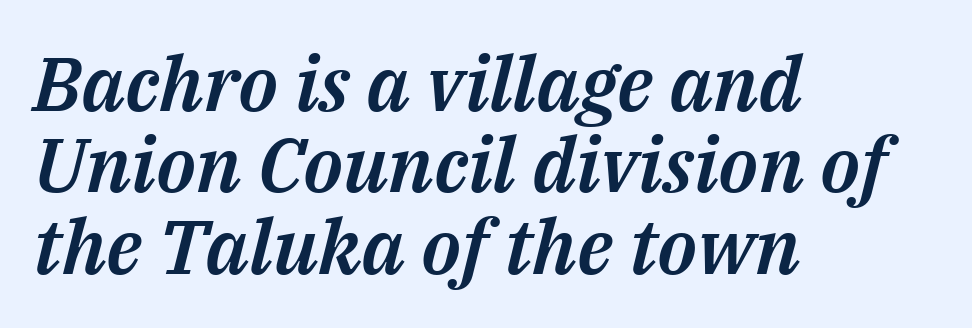
Designer's note — italics engaged. Is there much room between lines? No — they nearly touch. Visually the block forms a straight wall on the left and a jagged coastline on the right. Words float on clear page, feet unadorned. Think of a printed novel: that variable character pitch is what you see here. Observe the ordinary spacing: letters are neighbours, not strangers.
